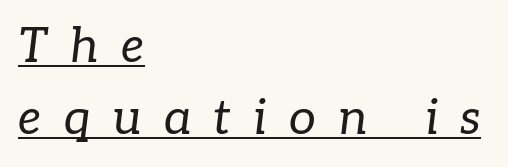
Vertically, the passage feels balanced, rows spaced as you'd expect. Loose tracking; the words dissolve into strings of separated letters. Leftover space on each line is placed entirely after the last word. Do the characters align in a grid? No, the font is proportional. Observe the lean: these are italic letterforms.
